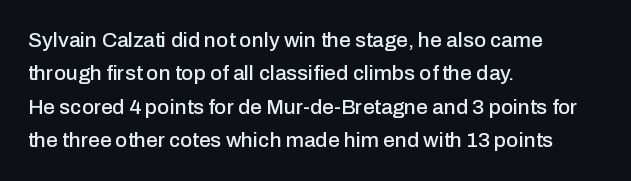
{"italic": "no", "underline": "no", "align": "left", "line_spacing": "normal", "line_spacing_ratio": 1.59, "letter_spacing": "normal", "letter_spacing_em": 0.0, "glyph_px": 21}
